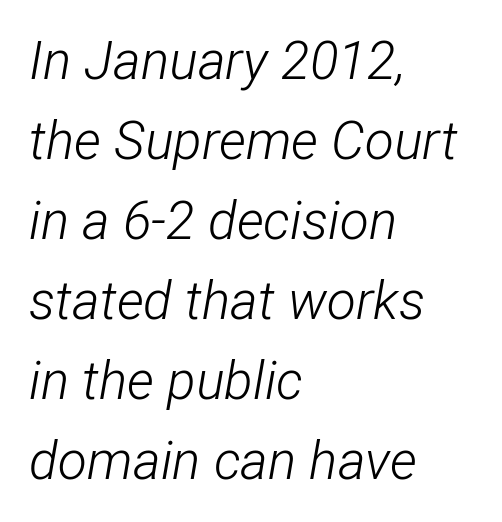
{"italic": "yes", "lean": "right", "slant_degrees": 12, "bold": "no", "weight": "light", "width": "condensed", "stroke_contrast": "low", "x_height": "medium", "monospaced": "no", "underline": "no", "align": "left", "line_spacing": "normal", "line_spacing_ratio": 1.51, "letter_spacing": "normal", "letter_spacing_em": 0.0, "glyph_px": 53}
